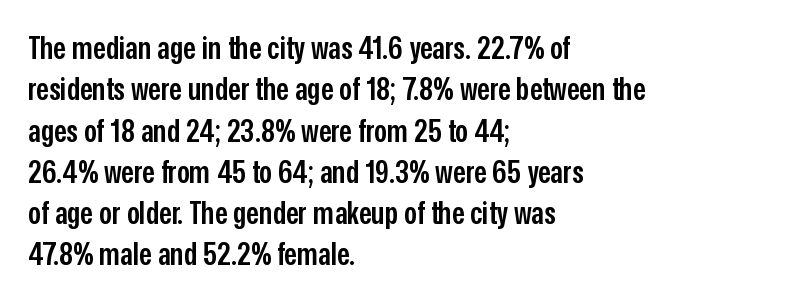
The image shows 32 px semibold, condensed sans-serif type, upright; set left-aligned, normal line spacing (1.29x), normal letter spacing, not underlined; low stroke contrast and a medium x-height.
